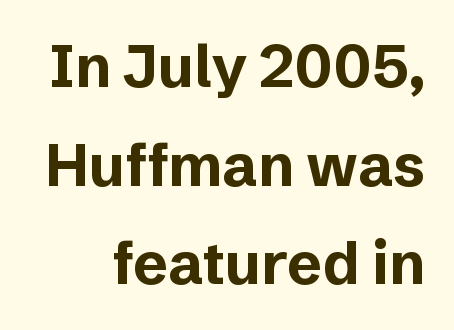
Tracking here is standard; glyphs follow each other at the usual distance. Plenty of ink on the page — the face is bold. Regarding serifs, this sample does without them. Descenders hang freely into open space.
